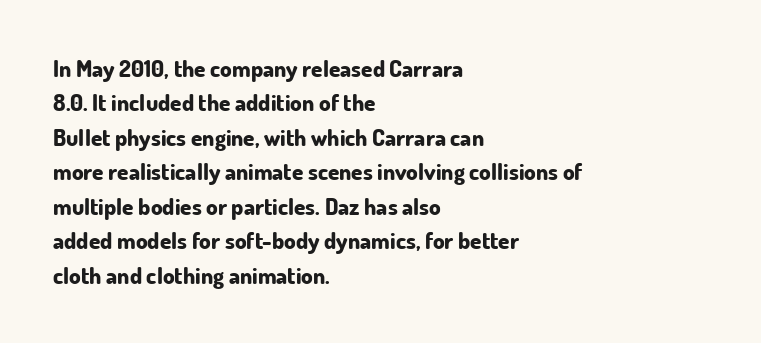
Q: Is the text bold? A: Yes.
Q: Is the text italic (slanted)? A: No, it is upright.
Q: Is the text underlined? A: No.
Q: How is the paragraph aligned? A: Left-aligned.
Q: Is the spacing between letters normal or unusually wide? A: Normal.
Q: Is the spacing between lines tight, normal or loose? A: Normal.
